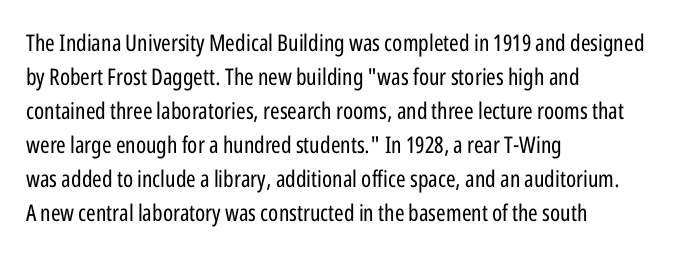
The image shows 23 px text type, upright; set left-aligned, normal line spacing (1.48x), normal letter spacing, not underlined.
